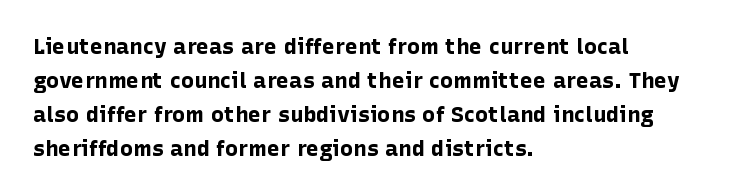
The image shows 22 px bold type, upright; set left-aligned, normal line spacing (1.55x), normal letter spacing, not underlined.
